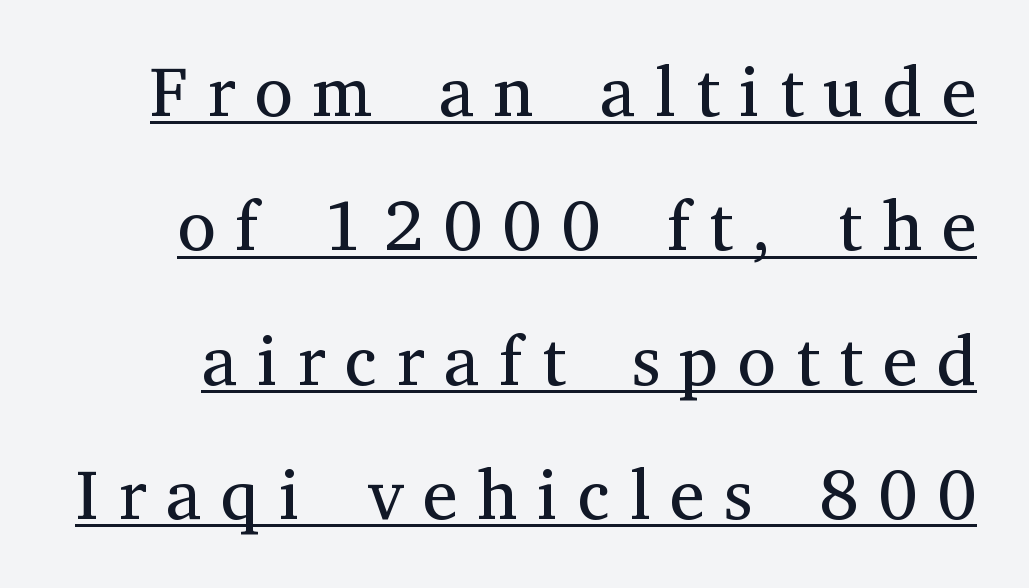
Q: Is the text bold? A: No.
Q: Is the text italic (slanted)? A: No, it is upright.
Q: Is the typeface a serif or a sans-serif typeface? A: Serif.
Q: Is the text underlined? A: Yes.
Q: Is the spacing between letters normal or unusually wide? A: Unusually wide.
Q: Is the spacing between lines tight, normal or loose? A: Loose.
Q: Width (condensed, normal, or wide)? A: Normal.
Q: Stroke contrast? A: Medium.
Q: x-height? A: Medium.
Q: Monospaced? A: No.
